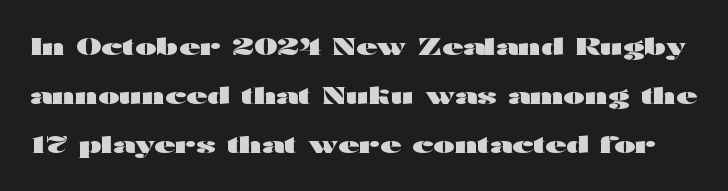
The image shows 23 px bold type, upright; set loose line spacing (2.14x), normal letter spacing, not underlined.
